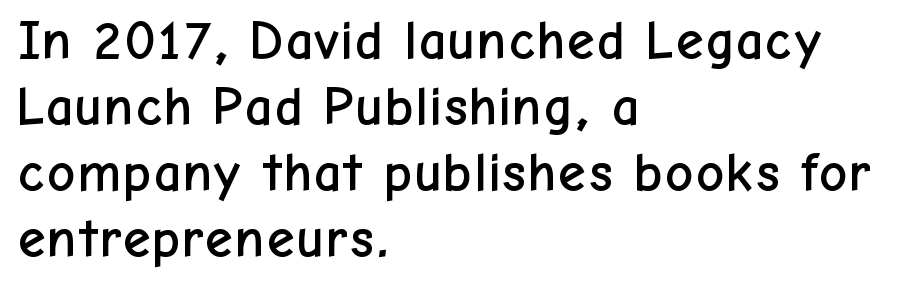
The image shows 55 px sans-serif type, upright; set left-aligned, line spacing 1.2x, normal letter spacing, not underlined; low stroke contrast and a medium x-height.
